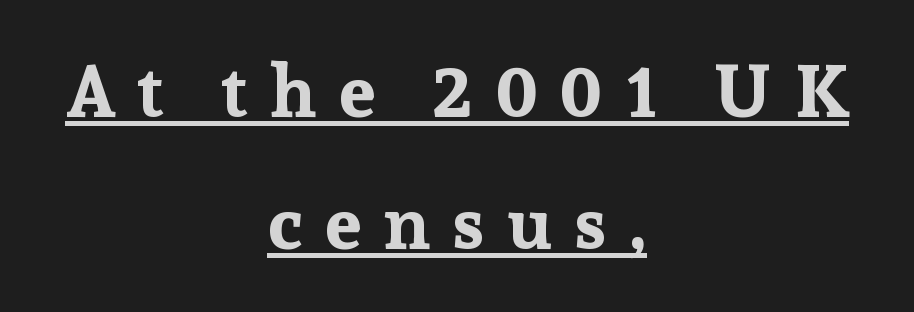
The image shows 73 px bold serif type, upright; set centered, line spacing 1.81x, unusually wide letter spacing (+0.31 em), underlined; low stroke contrast and a medium x-height.
